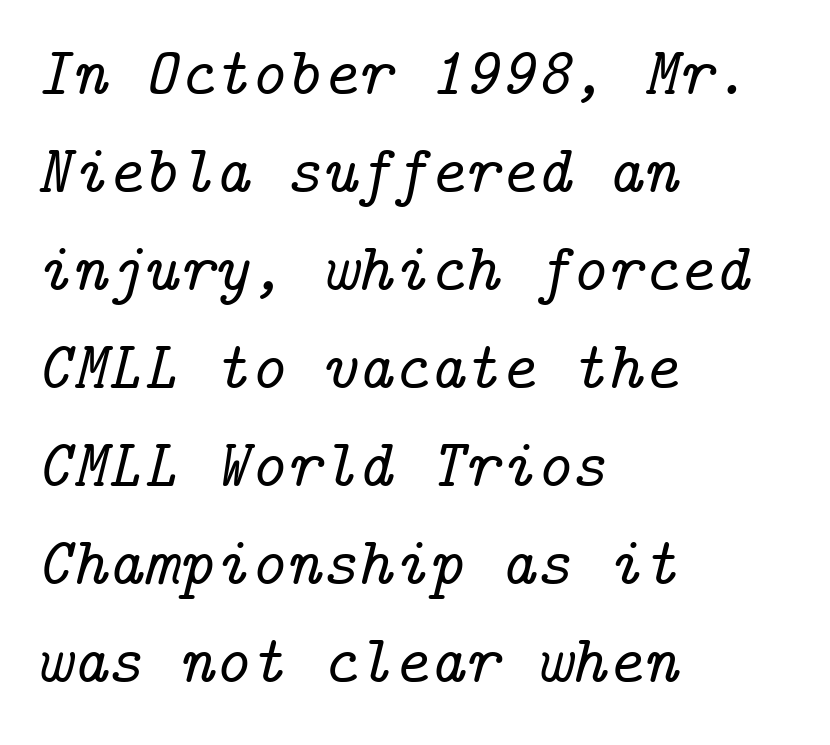
The image shows 68 px serif type, italic (leaning right); set left-aligned, normal line spacing (1.44x), normal letter spacing, not underlined; low stroke contrast and a medium x-height.
